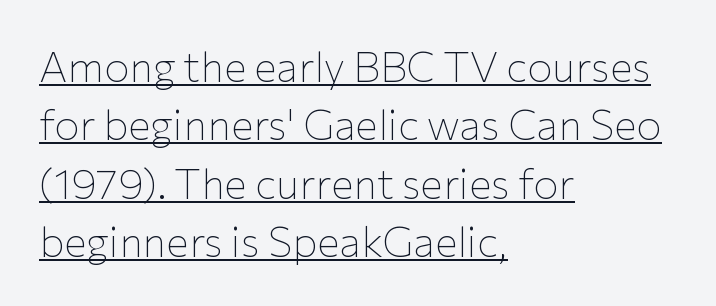
{"serif": "no", "italic": "no", "bold": "no", "weight": "thin", "width": "normal", "stroke_contrast": "low", "x_height": "medium", "monospaced": "no", "underline": "yes", "align": "left", "line_spacing": "normal", "line_spacing_ratio": 1.39, "letter_spacing": "normal", "letter_spacing_em": 0.0, "glyph_px": 42}
